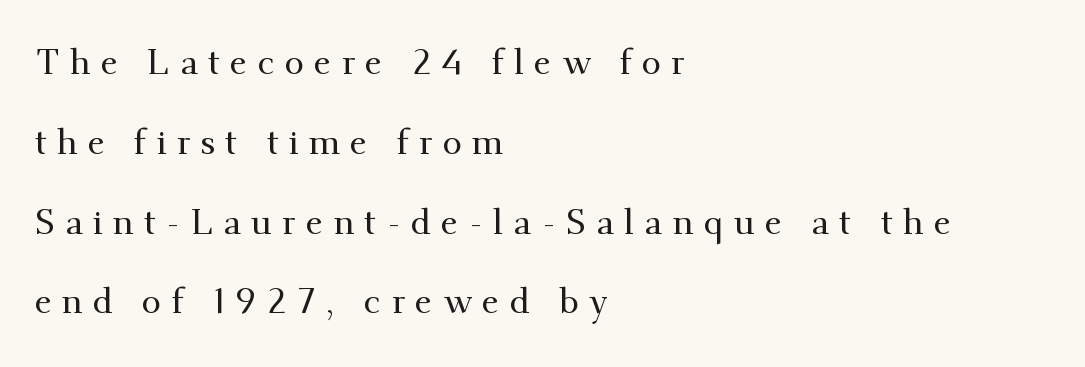
The face used here is proportionally spaced, like ordinary book or web type. Glance below the letters and you will spot only blank space. Typeset ragged right — the left edge is the straight one. Unlike a clean sans, this face finishes its strokes with serifs.
